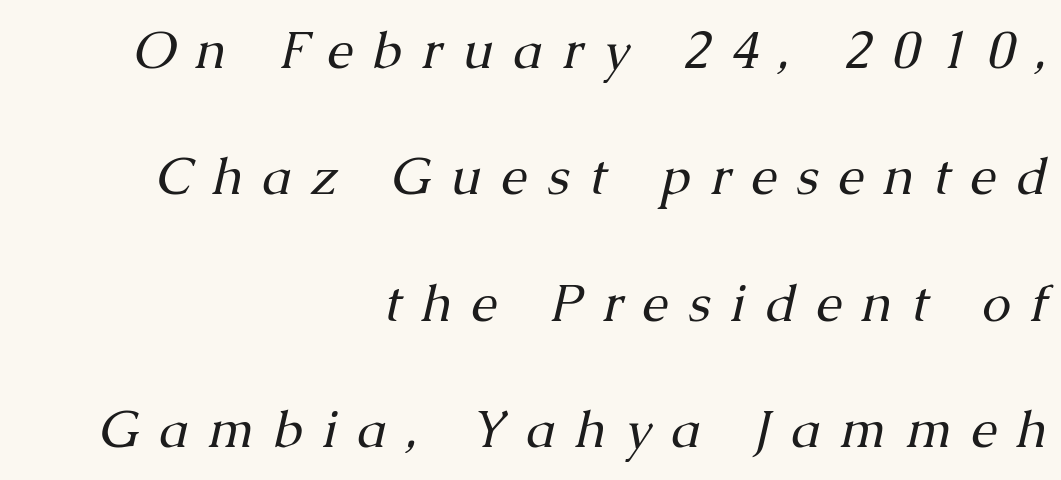
{"serif": "yes", "italic": "yes", "lean": "right", "slant_degrees": 13, "bold": "no", "weight": "regular", "width": "normal", "stroke_contrast": "medium", "x_height": "medium", "monospaced": "no", "underline": "no", "align": "right", "line_spacing": "loose", "line_spacing_ratio": 2.43, "letter_spacing": "wide", "letter_spacing_em": 0.38, "glyph_px": 52}
